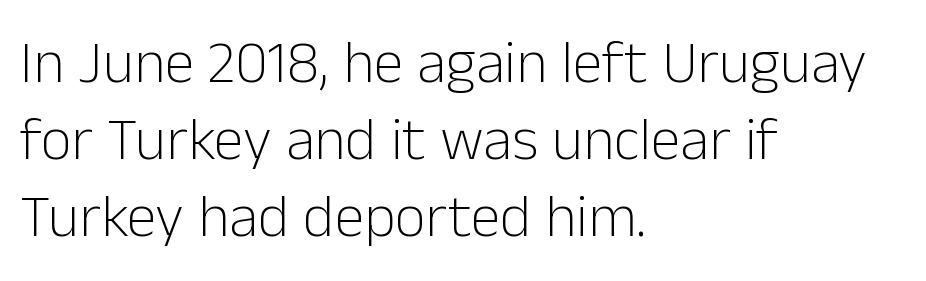
Heft: none added — not bold. Does the lettering tilt? It doesn't — this is upright. A sans-serif font was chosen for this passage. Varying glyph widths throughout — classic text-font behaviour.
